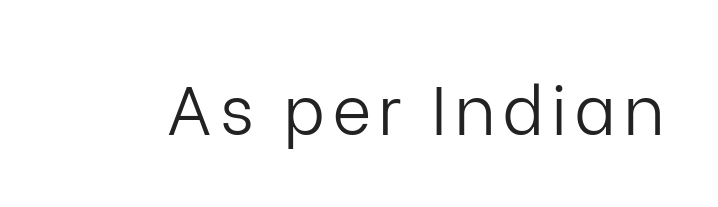
These lines are composed in type without serifs. The strokes are not fattened; the text isn't bold. This is roman type, the default non-slanted kind. Lines of text with bare space underneath.
